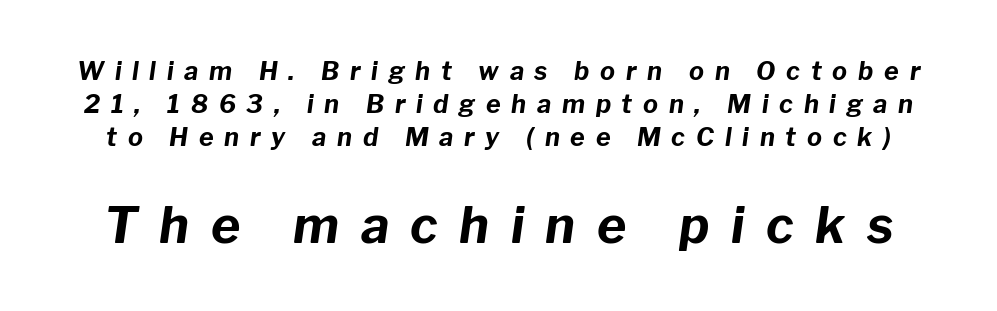
In terms of letterspacing, this is a distinctly airy, spread setting. As a designer I'd log this as weight 700, bold. The text carries the slant typical of an italic or oblique font. Baseline-to-baseline distance is the conventional proportion of letter height. Glance below the letters and you will spot only blank space.
